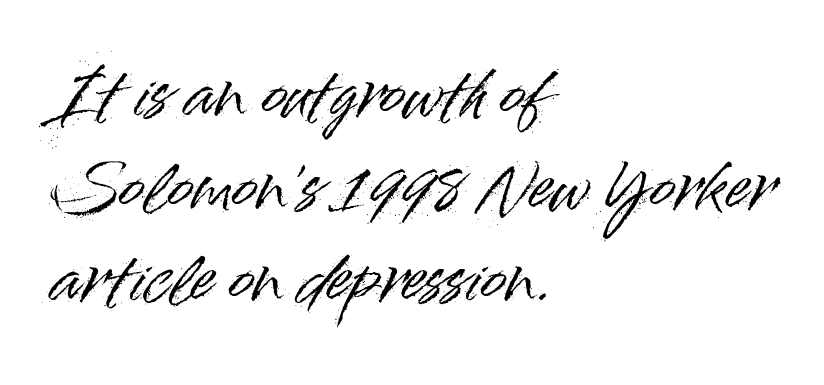
The image shows 61 px sans-serif type; set left-aligned, normal line spacing (1.52x), normal letter spacing, not underlined; high stroke contrast and a small x-height.
